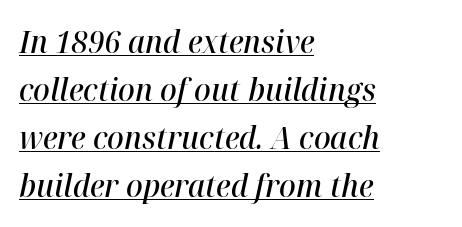
Q: Is the text bold? A: Semi-bold.
Q: Is the text italic (slanted)? A: Yes, it leans right by about 12 degrees.
Q: Is the text underlined? A: Yes.
Q: How is the paragraph aligned? A: Left-aligned.
Q: Is the spacing between letters normal or unusually wide? A: Normal.
Q: Is the spacing between lines tight, normal or loose? A: Normal.
Q: Width (condensed, normal, or wide)? A: Normal.
Q: Stroke contrast? A: High.
Q: x-height? A: Medium.
Q: Monospaced? A: No.
